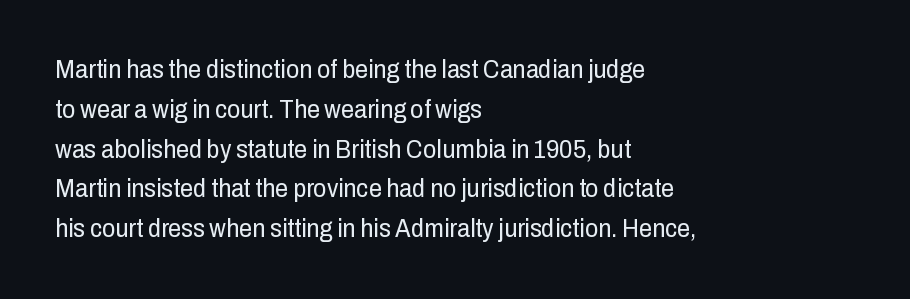
Q: Is the text bold? A: No.
Q: Is the text italic (slanted)? A: No, it is upright.
Q: Is the text underlined? A: No.
Q: How is the paragraph aligned? A: Left-aligned.
Q: Is the spacing between letters normal or unusually wide? A: Normal.
Q: Is the spacing between lines tight, normal or loose? A: Normal.
